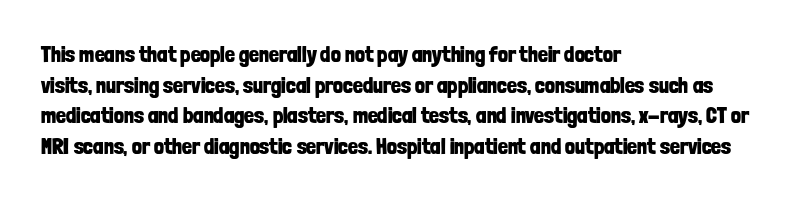
If you drew a line through each stem, it would be perfectly vertical. A normal amount of white space separates one row of letters from the next. Unmarked baselines from the first word to the last. Pretty heavy lettering here — definitely bold. The paragraph has a hard left edge and a soft right edge. These lines keep a tight, regular rhythm from letter to letter.
